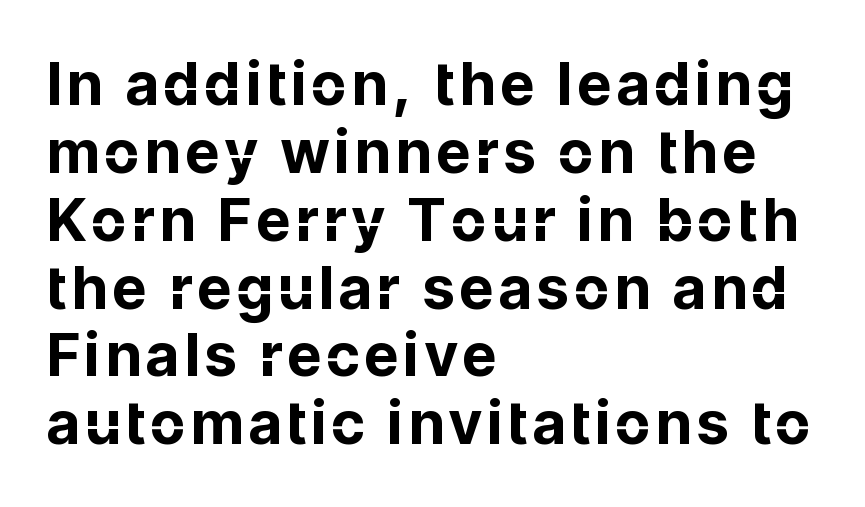
Varying glyph widths throughout — classic text-font behaviour. Tall strokes in this sample are plumb rather than angled. The passage shown is emphatically bold. This block would grow much taller if given ordinary leading; it's compressed now. Note: no serifs on the glyphs. Horizontal alignment here is leftward, the default for most running prose.
